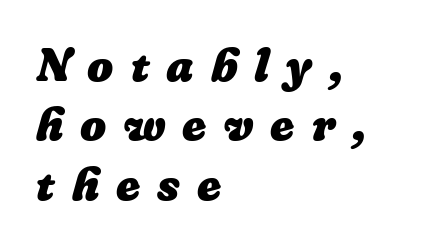
The image shows 46 px heavy type; set left-aligned, normal line spacing (1.29x), unusually wide letter spacing (+0.37 em), not underlined; low stroke contrast and a medium x-height.
